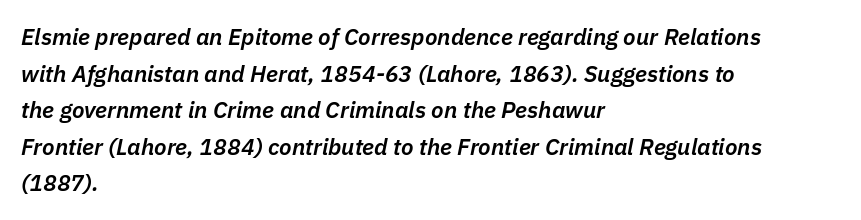
The image shows 23 px text type, italic (leaning right); set left-aligned, normal line spacing (1.59x), normal letter spacing, not underlined.
